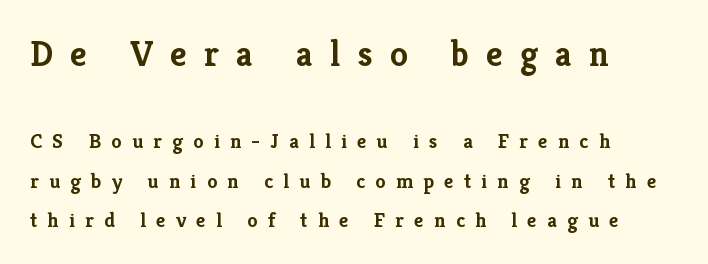
{"serif": "yes", "italic": "no", "bold": "yes", "weight": "semibold", "width": "normal", "stroke_contrast": "low", "x_height": "medium", "monospaced": "no", "underline": "no", "align": "left", "line_spacing_ratio": 1.89, "letter_spacing": "wide", "letter_spacing_em": 0.48, "larger_block": "first", "size_ratio": 1.71, "glyph_px": 36}
